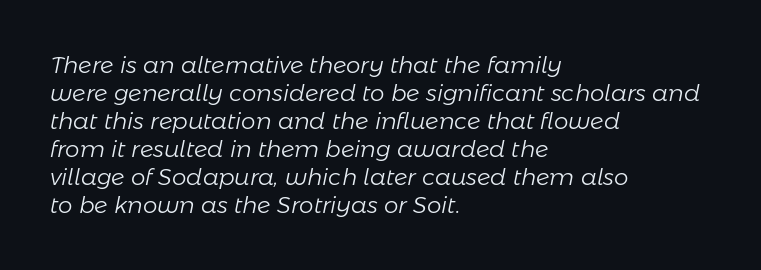
Q: Is the text bold? A: No.
Q: Is the text italic (slanted)? A: Yes, it leans right by about 11 degrees.
Q: Is the text underlined? A: No.
Q: How is the paragraph aligned? A: Left-aligned.
Q: Is the spacing between letters normal or unusually wide? A: Normal.
